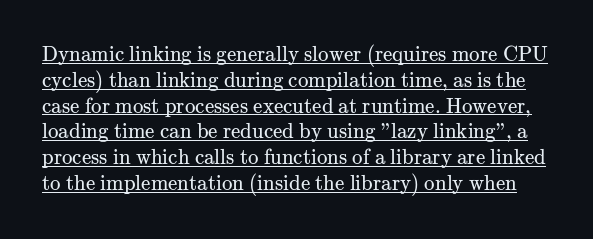
The image shows 21 px text type, upright; set line spacing 1.23x, normal letter spacing, underlined.
